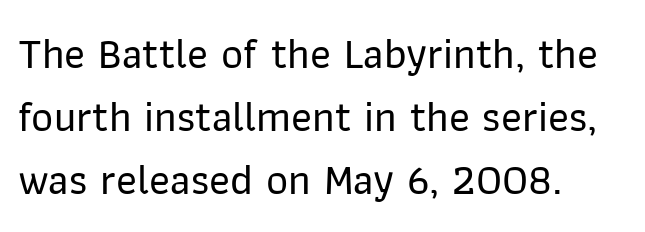
Just letters on the line, the space beneath them empty. Which margin do the lines hug? The left one — the right edge is uneven. A roman cut, with each character standing at attention. Character widths vary here, with narrow letters taking less room than wide ones.
